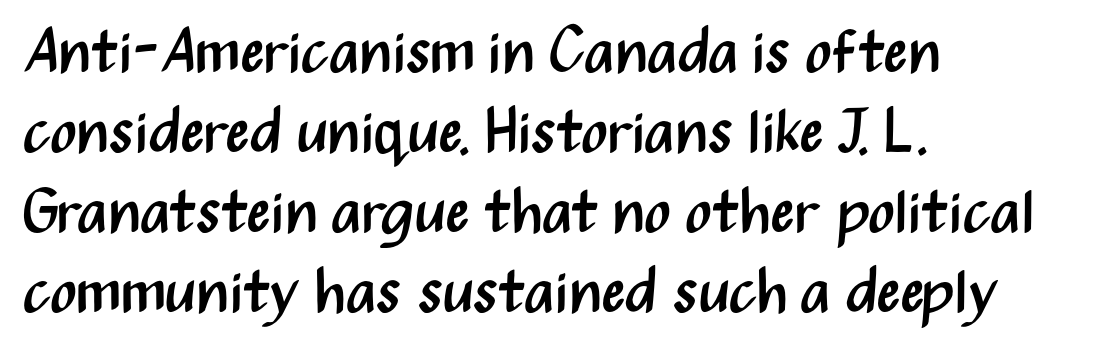
{"serif": "no", "italic": "no", "bold": "no", "weight": "regular", "width": "condensed", "stroke_contrast": "medium", "x_height": "medium", "monospaced": "no", "underline": "no", "align": "left", "line_spacing": "normal", "line_spacing_ratio": 1.29, "letter_spacing": "normal", "letter_spacing_em": 0.0, "glyph_px": 62}
